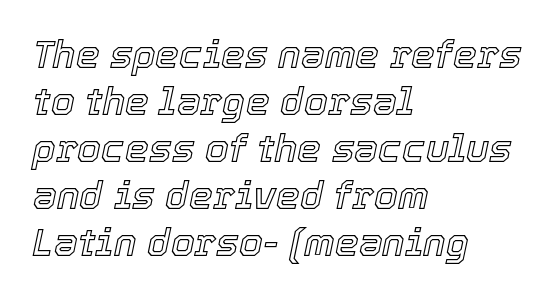
These lines are rendered in a variable-pitch font. The glyphs are unaccompanied by any horizontal stroke below them. The rendering keeps characters at their native spacing. The passage is arranged the way most books set body copy — flush left. Italic: yes, the glyphs are oblique.
